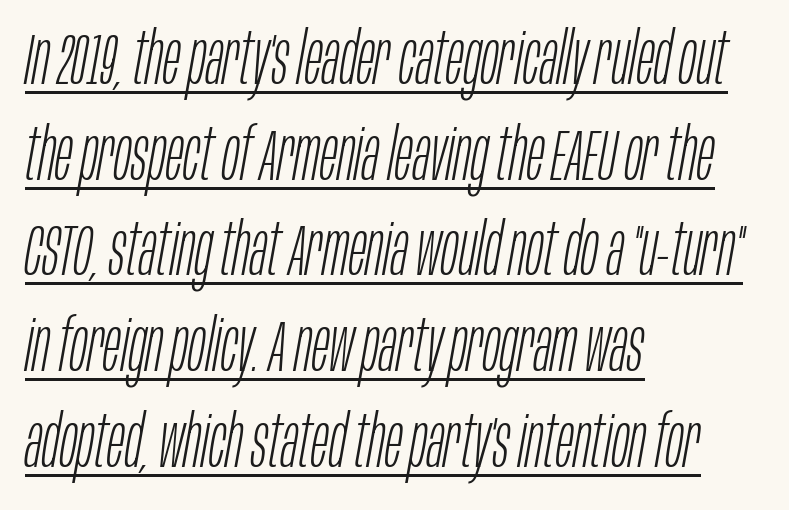
Is this a fixed-width face? No — the glyphs have proportional, varying widths. Tracking value appears to be zero — textbook default spacing. Does a line run under the words? Yes, clearly. The passage shown leans; its letterforms are oblique.
